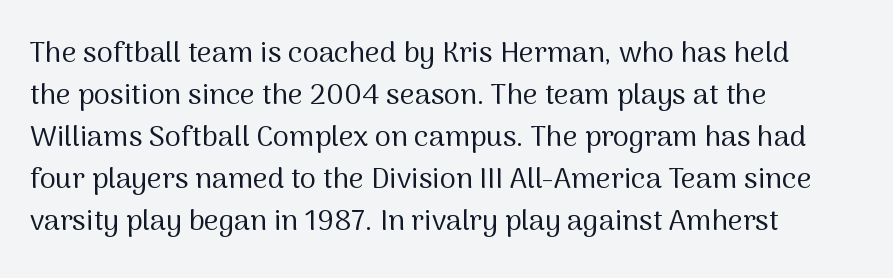
{"serif": "no", "italic": "no", "bold": "no", "weight": "regular", "width": "normal", "stroke_contrast": "medium", "x_height": "medium", "monospaced": "no", "underline": "no", "align": "left", "line_spacing": "normal", "line_spacing_ratio": 1.45, "letter_spacing": "normal", "letter_spacing_em": 0.0, "glyph_px": 29}
